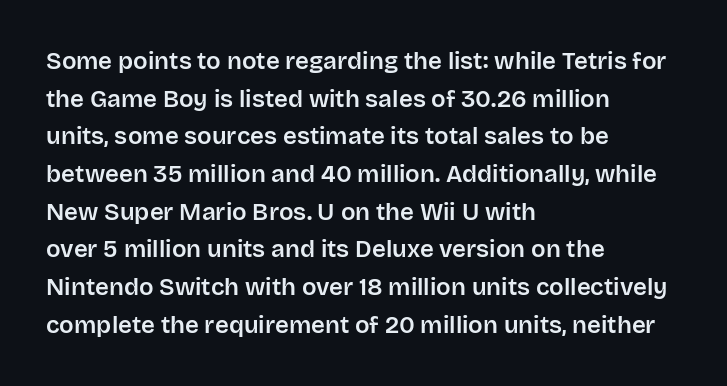
{"italic": "no", "underline": "no", "align": "left", "line_spacing": "normal", "line_spacing_ratio": 1.57, "letter_spacing": "normal", "letter_spacing_em": 0.0, "glyph_px": 24}
